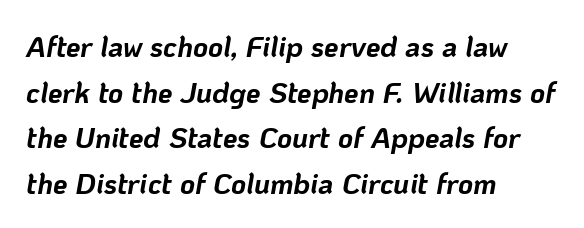
Q: Is the text bold? A: Yes.
Q: Is the text italic (slanted)? A: Yes, it leans right by about 10 degrees.
Q: Is the text underlined? A: No.
Q: How is the paragraph aligned? A: Left-aligned.
Q: Is the spacing between letters normal or unusually wide? A: Normal.
Q: Is the spacing between lines tight, normal or loose? A: Normal.
Q: Width (condensed, normal, or wide)? A: Normal.
Q: Stroke contrast? A: Low.
Q: x-height? A: Medium.
Q: Monospaced? A: No.
